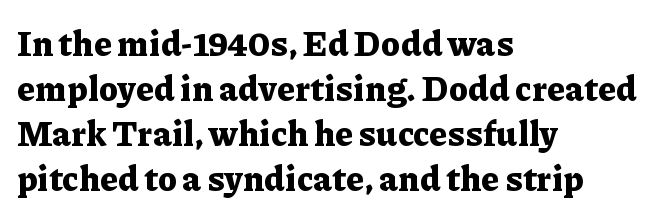
{"serif": "yes", "italic": "no", "bold": "yes", "weight": "bold", "width": "normal", "stroke_contrast": "low", "x_height": "medium", "monospaced": "no", "underline": "no", "align": "left", "line_spacing": "normal", "line_spacing_ratio": 1.29, "letter_spacing": "normal", "letter_spacing_em": 0.0, "glyph_px": 35}
